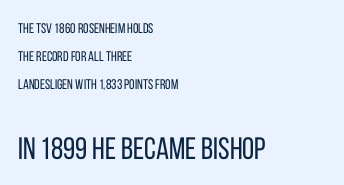
Q: Is the text bold? A: No.
Q: Is the text italic (slanted)? A: No, it is upright.
Q: Is the typeface a serif or a sans-serif typeface? A: Sans-serif.
Q: Is the text underlined? A: No.
Q: How is the paragraph aligned? A: Left-aligned.
Q: Is the spacing between letters normal or unusually wide? A: Normal.
Q: Is the spacing between lines tight, normal or loose? A: Loose.
Q: Which block of text is set in a larger size, the first (top) or the second (bottom)? A: The second (bottom) one.
Q: Width (condensed, normal, or wide)? A: Condensed.
Q: Stroke contrast? A: Low.
Q: x-height? A: Large.
Q: Monospaced? A: No.
